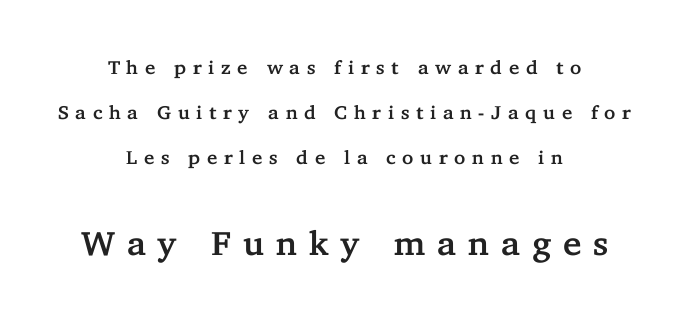
{"serif": "yes", "italic": "no", "width": "normal", "stroke_contrast": "low", "x_height": "medium", "monospaced": "no", "underline": "no", "align": "center", "line_spacing": "loose", "line_spacing_ratio": 2.36, "letter_spacing": "wide", "letter_spacing_em": 0.35, "larger_block": "second", "size_ratio": 1.79, "glyph_px": 34}
